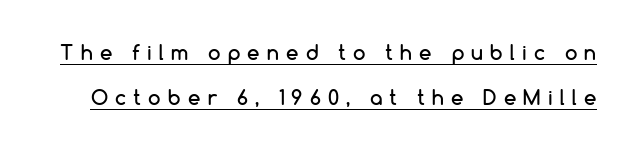
{"italic": "no", "underline": "yes", "line_spacing": "loose", "line_spacing_ratio": 2.24, "letter_spacing": "wide", "letter_spacing_em": 0.36, "glyph_px": 20}
